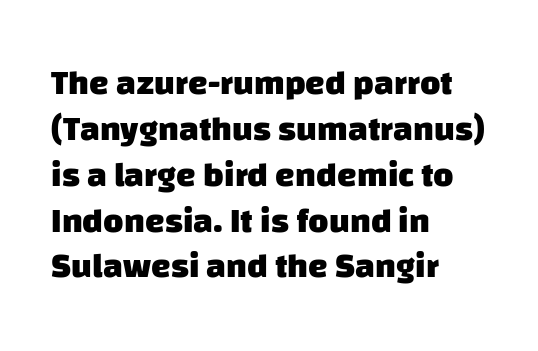
{"serif": "no", "bold": "yes", "weight": "heavy", "width": "normal", "stroke_contrast": "low", "x_height": "large", "monospaced": "no", "underline": "no", "align": "left", "line_spacing": "normal", "line_spacing_ratio": 1.31, "letter_spacing": "normal", "letter_spacing_em": 0.0, "glyph_px": 35}
